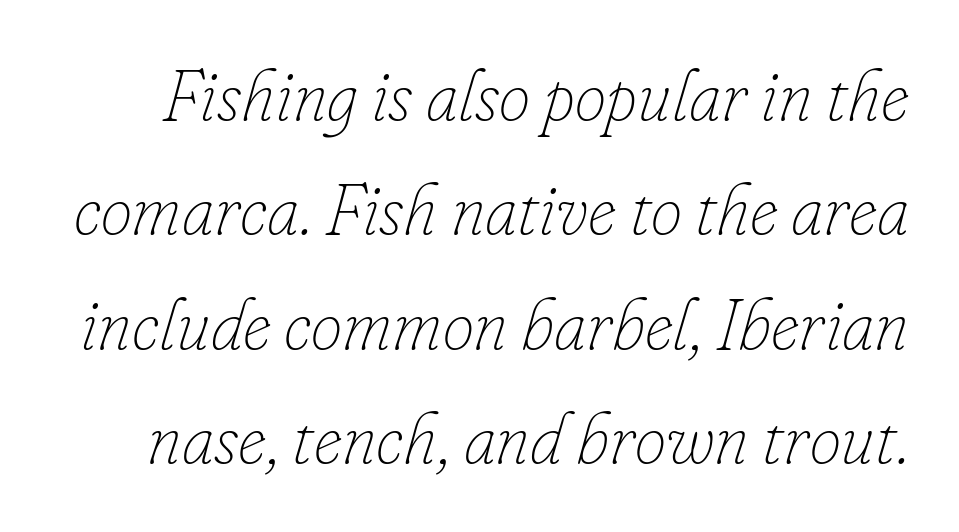
Q: Is the text bold? A: No.
Q: Is the text italic (slanted)? A: Yes, it leans right by about 16 degrees.
Q: Is the text underlined? A: No.
Q: Is the spacing between letters normal or unusually wide? A: Normal.
Q: Is the spacing between lines tight, normal or loose? A: Normal.
Q: Width (condensed, normal, or wide)? A: Normal.
Q: Stroke contrast? A: Low.
Q: x-height? A: Small.
Q: Monospaced? A: No.
